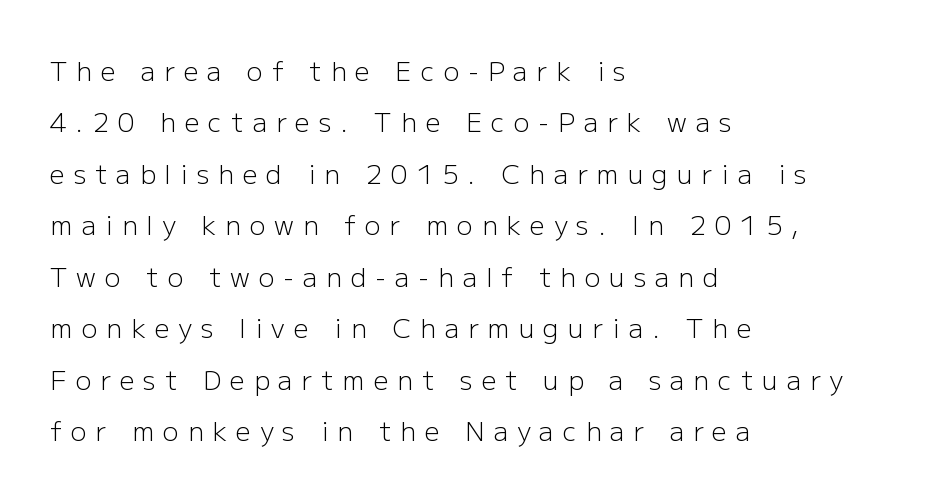
Each row of text sits above clean, open space. The horizontal fit of the characters is loose and conspicuously gappy. In CSS terms this would be text-align: left. The designer dialed line spacing up above the default. Heft: none added — not bold. Every stem runs plumb, perpendicular to the baseline.
